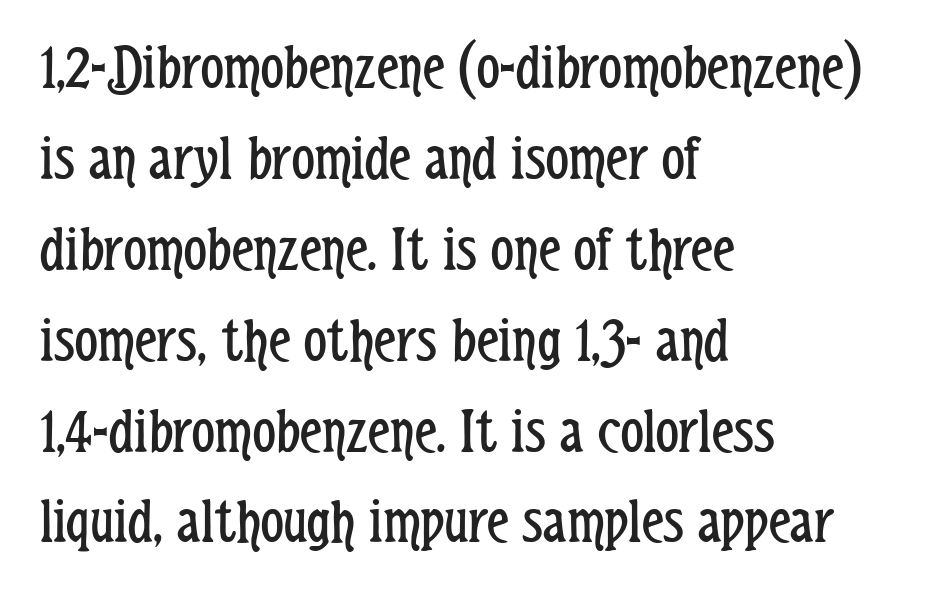
{"serif": "no", "italic": "no", "bold": "no", "weight": "regular", "width": "condensed", "stroke_contrast": "low", "x_height": "medium", "monospaced": "no", "underline": "no", "align": "left", "line_spacing": "normal", "line_spacing_ratio": 1.42, "letter_spacing": "normal", "letter_spacing_em": 0.0, "glyph_px": 64}
